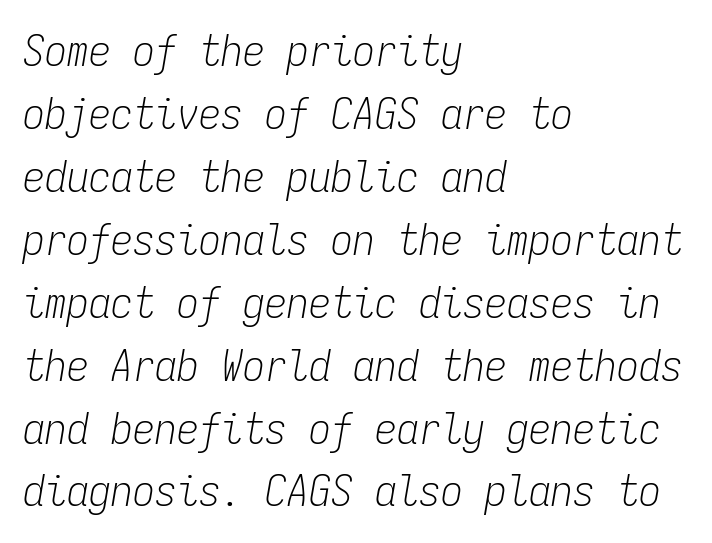
Q: Is the text bold? A: No.
Q: Is the text italic (slanted)? A: Yes, it leans right by about 9 degrees.
Q: Is the text underlined? A: No.
Q: How is the paragraph aligned? A: Left-aligned.
Q: Is the spacing between letters normal or unusually wide? A: Normal.
Q: Is the spacing between lines tight, normal or loose? A: Normal.
Q: Width (condensed, normal, or wide)? A: Condensed.
Q: Stroke contrast? A: Low.
Q: x-height? A: Medium.
Q: Monospaced? A: Yes.
